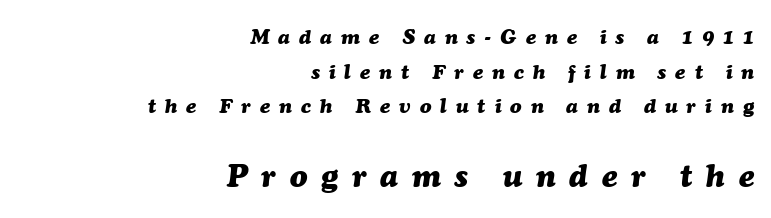
The image shows 32 px heavy type, italic (leaning right); set right-aligned, normal line spacing (1.65x), unusually wide letter spacing (+0.43 em), not underlined; the second (bottom) block is 1.52x larger; medium stroke contrast and a medium x-height.
